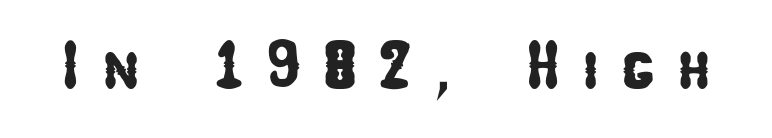
Check where the strokes stop: nothing finishes them off — pure sans. Only glyphs here, with clear space below each row. The letterforms stand isolated, each surrounded by extra space. Is this a fixed-width face? No — the glyphs have proportional, varying widths.
